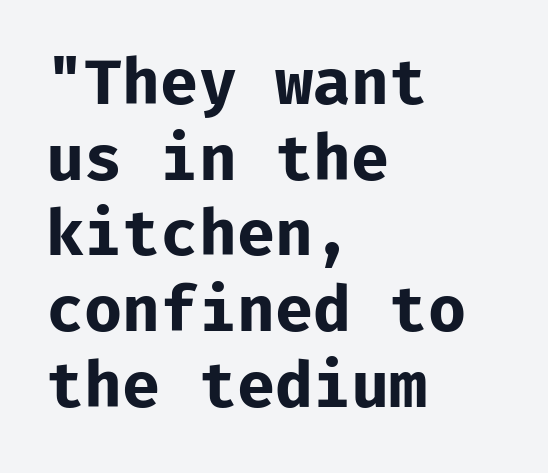
{"serif": "no", "italic": "no", "bold": "yes", "weight": "bold", "width": "normal", "stroke_contrast": "low", "x_height": "medium", "underline": "no", "align": "left", "line_spacing_ratio": 1.22, "letter_spacing": "normal", "letter_spacing_em": 0.0, "glyph_px": 62}
